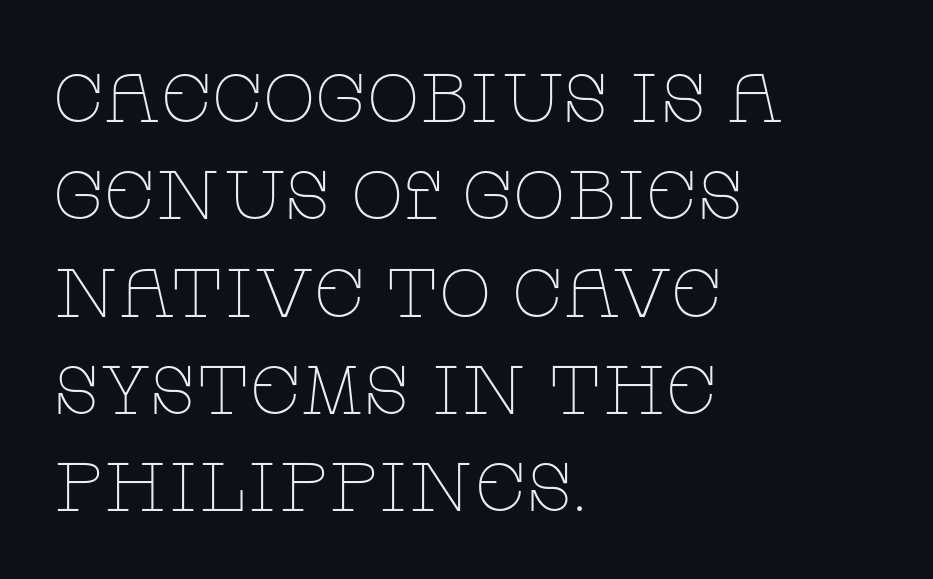
A typesetter would call this proportional, since set widths differ per character. The block of text has a typical density, with ordinary space between rows. One-word summary of the alignment: left. Stems here are at most as thick as an everyday book face.
